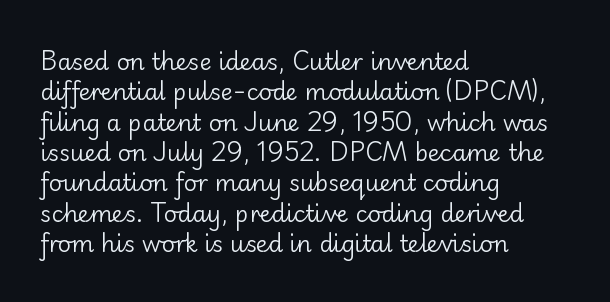
{"italic": "no", "bold": "no", "underline": "no", "align": "left", "line_spacing": "normal", "line_spacing_ratio": 1.32, "letter_spacing": "normal", "letter_spacing_em": 0.0, "glyph_px": 23}
